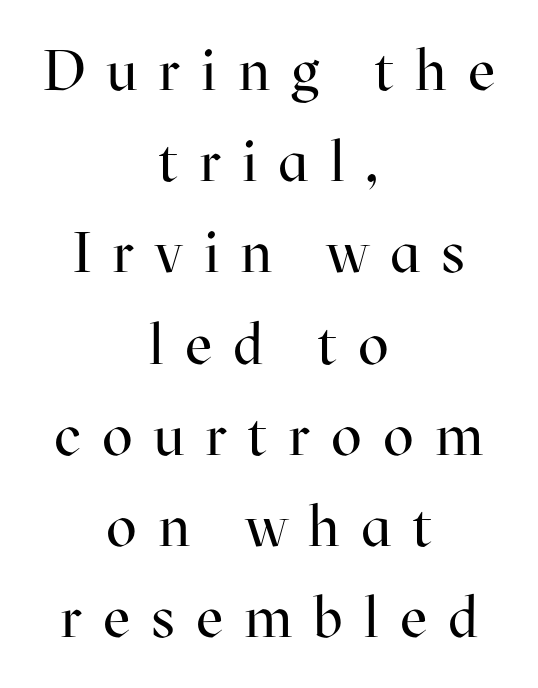
Q: Is the text bold? A: No.
Q: Is the text italic (slanted)? A: No, it is upright.
Q: Is the typeface a serif or a sans-serif typeface? A: Serif.
Q: Is the text underlined? A: No.
Q: How is the paragraph aligned? A: Centered.
Q: Is the spacing between letters normal or unusually wide? A: Unusually wide.
Q: Is the spacing between lines tight, normal or loose? A: Normal.
Q: Width (condensed, normal, or wide)? A: Normal.
Q: Stroke contrast? A: High.
Q: x-height? A: Medium.
Q: Monospaced? A: No.
